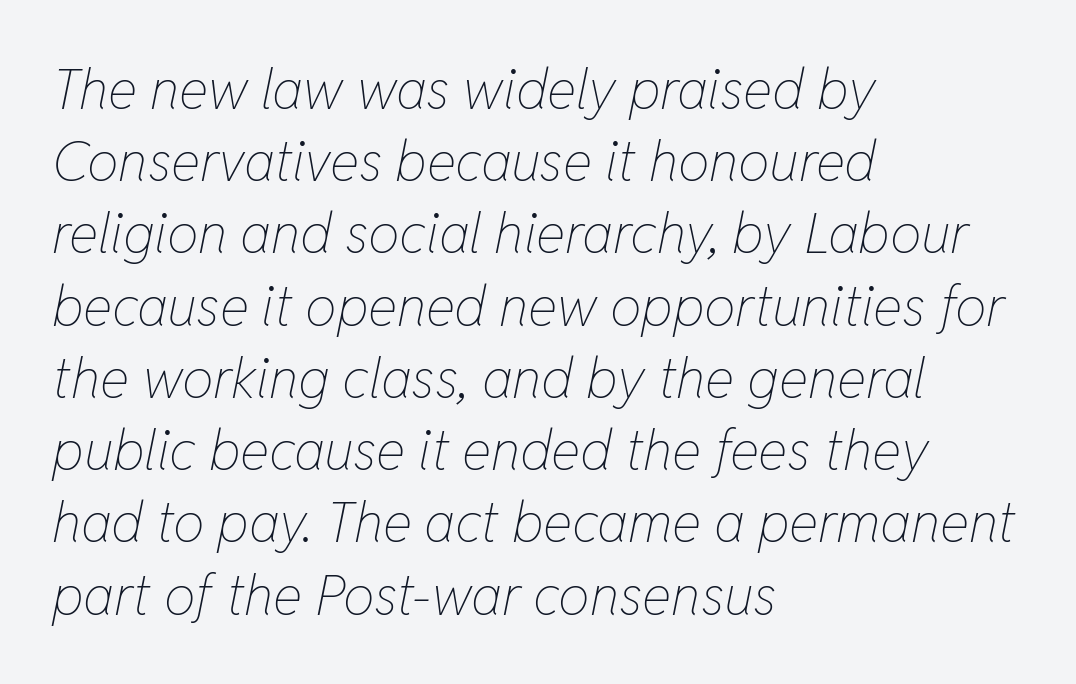
{"italic": "yes", "lean": "right", "slant_degrees": 11, "bold": "no", "weight": "thin", "width": "condensed", "stroke_contrast": "low", "x_height": "medium", "monospaced": "no", "underline": "no", "align": "left", "line_spacing": "normal", "line_spacing_ratio": 1.29, "letter_spacing": "normal", "letter_spacing_em": 0.0, "glyph_px": 56}
